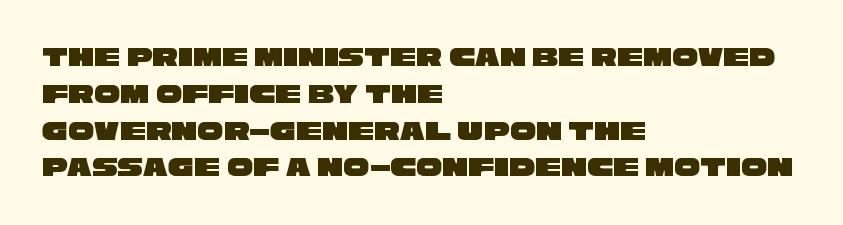
The zone under the glyphs is completely vacant. Leading matches the norm, producing a regular column. Tracking here is standard; glyphs follow each other at the usual distance. Leftover space on each line is placed entirely after the last word.
